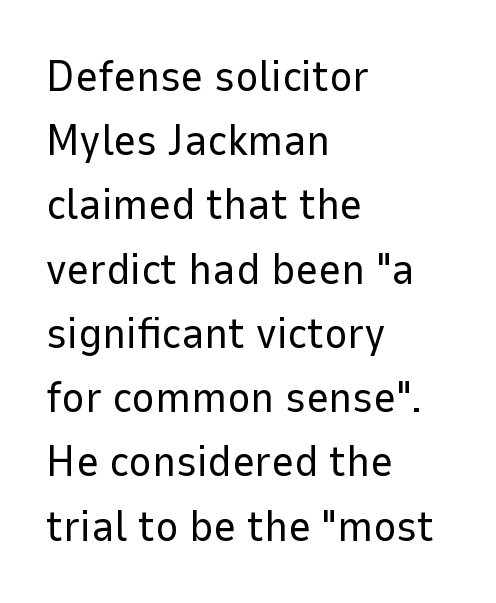
The image shows 44 px regular-weight sans-serif type, upright; set left-aligned, normal line spacing (1.46x), normal letter spacing, not underlined; low stroke contrast and a medium x-height.
